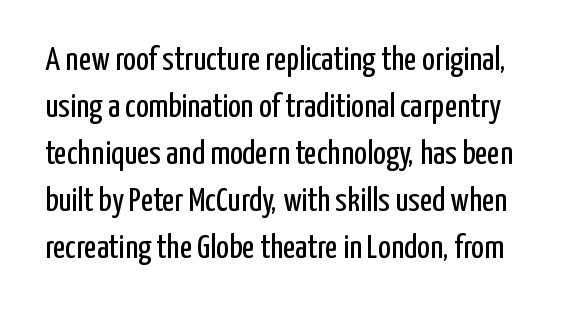
The image shows 34 px regular-weight, condensed sans-serif type, upright; set normal line spacing (1.38x), normal letter spacing, not underlined; low stroke contrast and a medium x-height.
